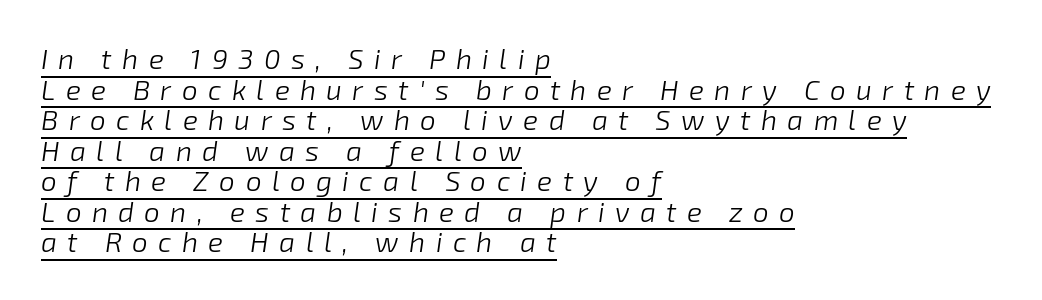
Q: Is the text bold? A: No.
Q: Is the text italic (slanted)? A: Yes, it leans right by about 8 degrees.
Q: Is the text underlined? A: Yes.
Q: How is the paragraph aligned? A: Left-aligned.
Q: Is the spacing between letters normal or unusually wide? A: Unusually wide.
Q: Is the spacing between lines tight, normal or loose? A: Tight.
Q: Width (condensed, normal, or wide)? A: Normal.
Q: Stroke contrast? A: Low.
Q: x-height? A: Medium.
Q: Monospaced? A: No.
